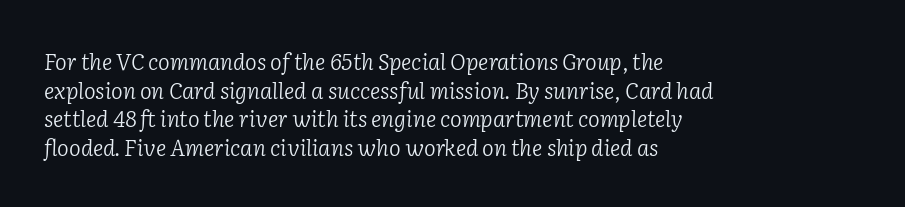
Words float on clear page, feet unadorned. These lines are set flush left with a ragged right edge. The characters are drawn with everyday or finer stroke widths. Rows of type keep a routine distance in the vertical direction. Slant detected: the letters are inclined.
